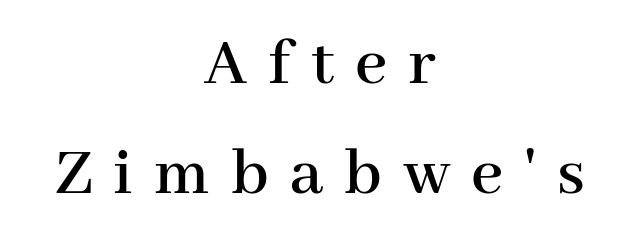
{"serif": "yes", "italic": "no", "width": "normal", "stroke_contrast": "high", "x_height": "medium", "monospaced": "no", "underline": "no", "align": "center", "line_spacing": "normal", "line_spacing_ratio": 1.57, "letter_spacing": "wide", "letter_spacing_em": 0.3, "glyph_px": 70}
